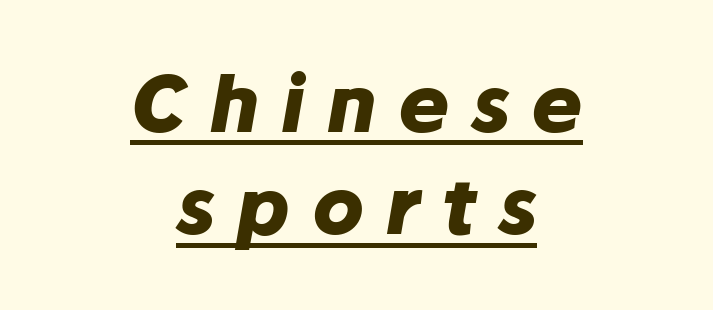
The image shows 77 px heavy type, italic (leaning right); set centered, normal line spacing (1.33x), unusually wide letter spacing (+0.28 em), underlined; low stroke contrast and a medium x-height.
